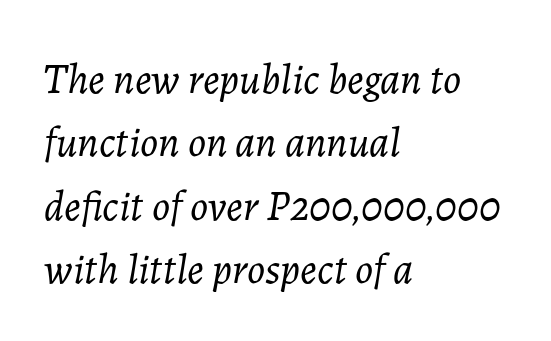
Plain, unruled lines of type. Layout note: lines flush left. This rendering leaves character spacing at its baseline value. The axis of the letterforms is tilted away from vertical. Varying glyph widths throughout — classic text-font behaviour.
